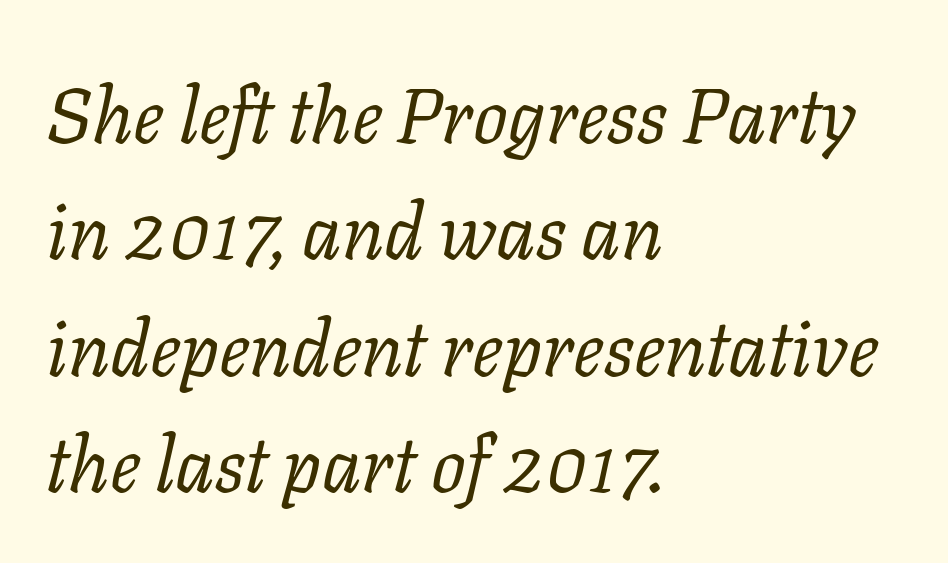
Q: Is the text bold? A: No.
Q: Is the text italic (slanted)? A: Yes, it leans right by about 11 degrees.
Q: Is the typeface a serif or a sans-serif typeface? A: Serif.
Q: Is the text underlined? A: No.
Q: How is the paragraph aligned? A: Left-aligned.
Q: Is the spacing between letters normal or unusually wide? A: Normal.
Q: Is the spacing between lines tight, normal or loose? A: Normal.
Q: Width (condensed, normal, or wide)? A: Normal.
Q: Stroke contrast? A: Low.
Q: x-height? A: Medium.
Q: Monospaced? A: No.
